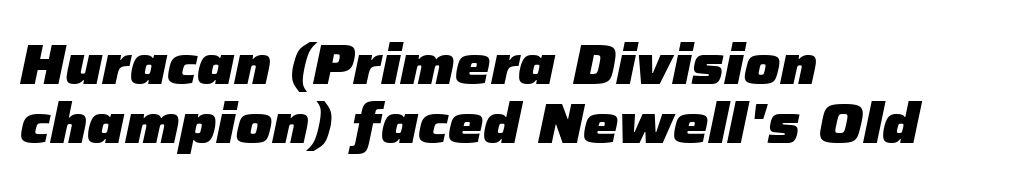
Visually the block forms a straight wall on the left and a jagged coastline on the right. You can tell it's italic because the verticals aren't actually vertical. Honestly, the letter spacing is just normal — you wouldn't notice it. You'd pick this weight for a headline — it's a proper bold. Proportional: the letters do not fall into vertical columns. Line spacing here is tight.
